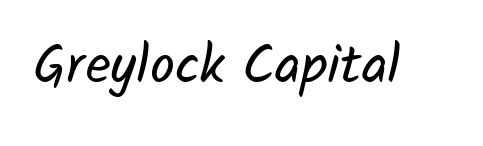
The image shows 55 px regular-weight sans-serif type; set normal letter spacing, not underlined; low stroke contrast and a medium x-height.
